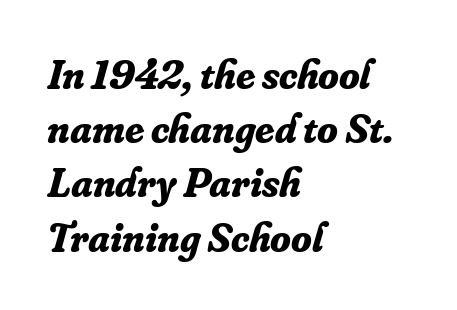
{"serif": "yes", "italic": "yes", "lean": "right", "slant_degrees": 16, "bold": "yes", "weight": "bold", "width": "normal", "stroke_contrast": "low", "x_height": "small", "monospaced": "no", "underline": "no", "align": "left", "line_spacing": "normal", "line_spacing_ratio": 1.29, "letter_spacing": "normal", "letter_spacing_em": 0.0, "glyph_px": 42}
